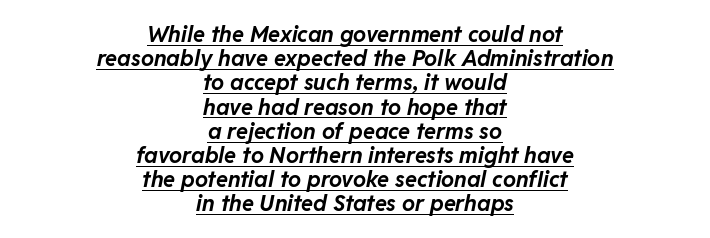
Q: Is the text bold? A: Yes.
Q: Is the text italic (slanted)? A: Yes, it leans right by about 11 degrees.
Q: Is the text underlined? A: Yes.
Q: How is the paragraph aligned? A: Centered.
Q: Is the spacing between letters normal or unusually wide? A: Normal.
Q: Is the spacing between lines tight, normal or loose? A: Tight.
